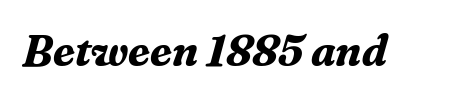
This is oblique type, the kind used for emphasis or titles. Between one letter and the next there's only the usual sliver of space. Think of a printed novel: that variable character pitch is what you see here. This sample uses a serif face. Plain, unruled lines of type. Plenty of ink on the page — the face is bold.
